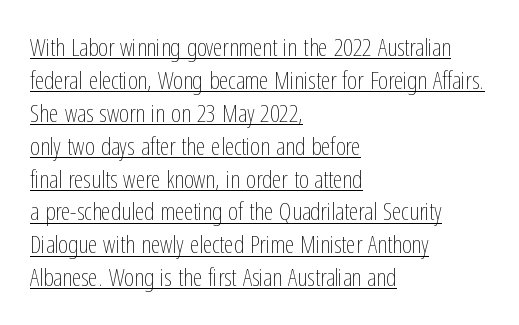
The image shows 24 px text type, upright; set left-aligned, normal line spacing (1.37x), normal letter spacing, underlined.
